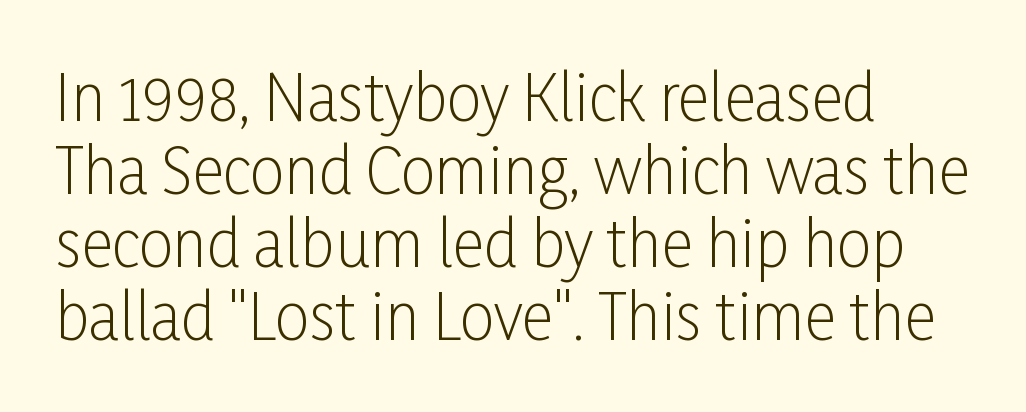
The image shows 62 px light, condensed sans-serif type, upright; set left-aligned, line spacing 1.18x, normal letter spacing, not underlined; low stroke contrast and a medium x-height.
